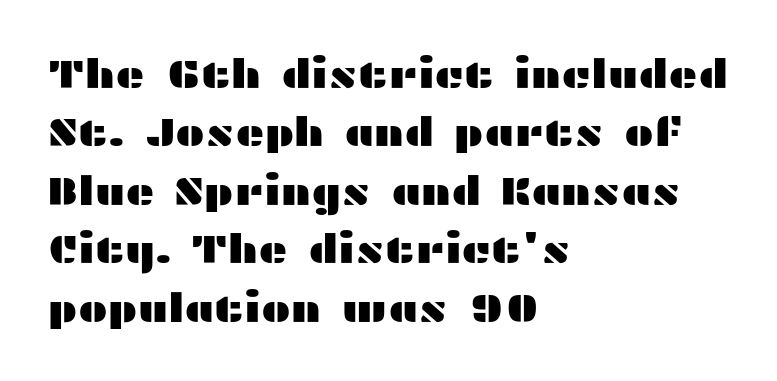
{"serif": "no", "italic": "no", "width": "wide", "stroke_contrast": "medium", "x_height": "medium", "monospaced": "no", "underline": "no", "align": "left", "line_spacing": "normal", "line_spacing_ratio": 1.46, "letter_spacing": "normal", "letter_spacing_em": 0.0, "glyph_px": 40}
